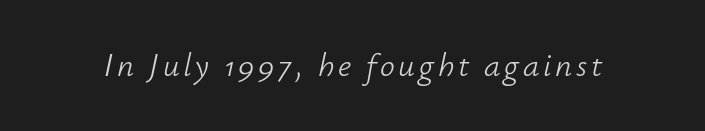
The image shows 33 px light type, italic (leaning right); set not underlined; low stroke contrast and a small x-height.
